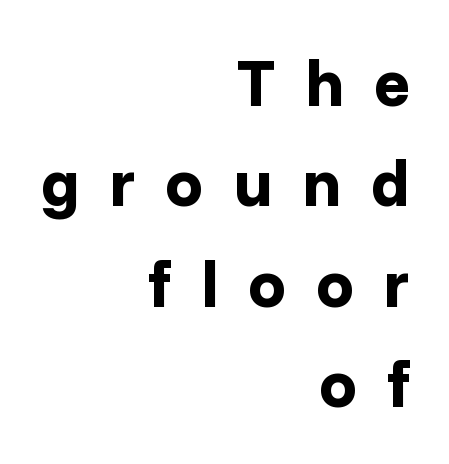
{"serif": "no", "italic": "no", "bold": "yes", "weight": "bold", "width": "normal", "stroke_contrast": "low", "x_height": "medium", "monospaced": "no", "underline": "no", "align": "right", "line_spacing": "normal", "line_spacing_ratio": 1.5, "letter_spacing": "wide", "letter_spacing_em": 0.44, "glyph_px": 67}
